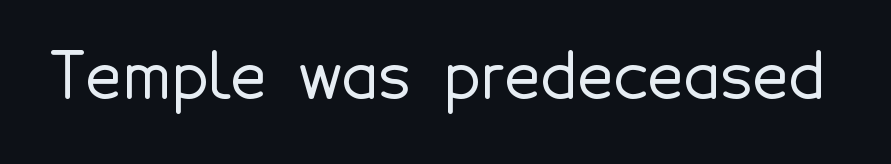
The baseline area is clear. You can tell from the bare stems that sans-serif type was used. Characters follow at the spacing the type designer built in. The axis of the letterforms is exactly vertical. You could not count columns in this text — the font is proportionally spaced.
